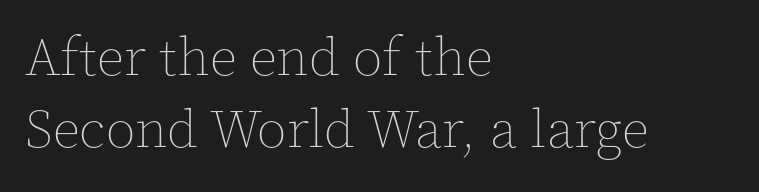
The image shows 54 px thin type, upright; set left-aligned, normal line spacing (1.34x), normal letter spacing, not underlined; a medium x-height.
